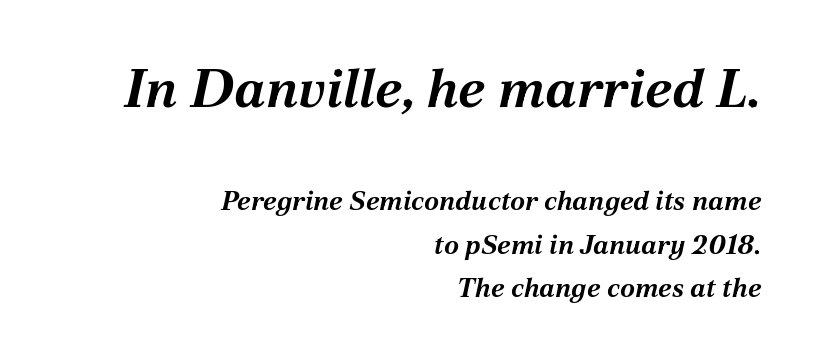
The image shows 54 px bold type, italic (leaning right); set right-aligned, normal line spacing (1.61x), normal letter spacing, not underlined; the first (top) block is 2.0x larger; medium stroke contrast and a medium x-height.
